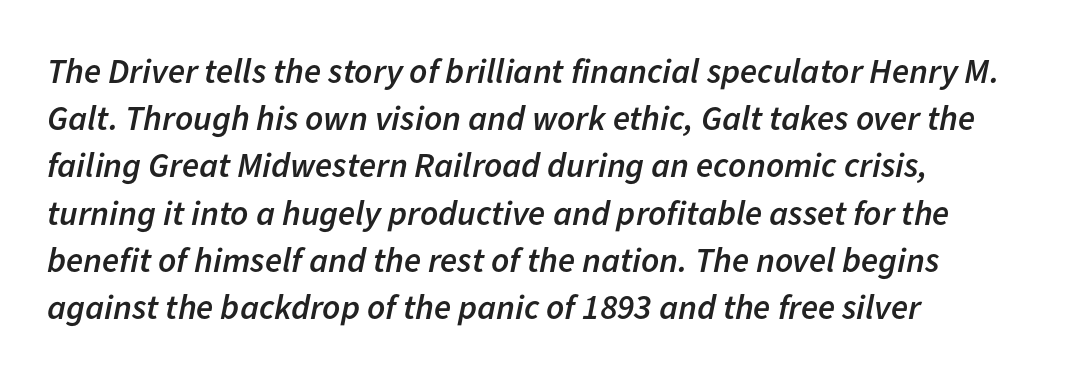
The image shows 35 px semibold type, italic (leaning right); set left-aligned, normal line spacing (1.35x), normal letter spacing, not underlined; low stroke contrast and a medium x-height.
